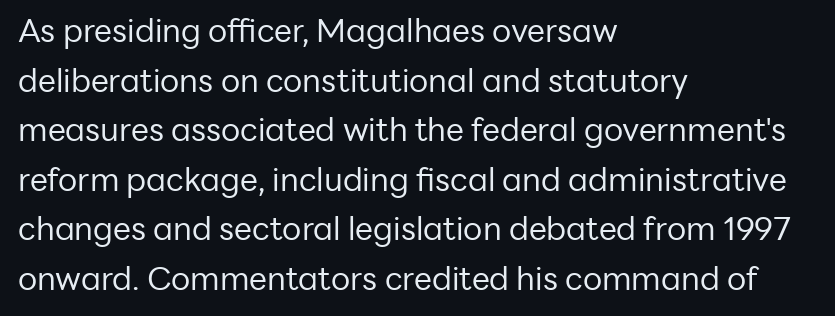
Rendered with straight, roman letterforms. The letterforms sit shoulder to shoulder at normal distance. One glance says typical: line gaps are just what's usual. Casual observation: everything's shoved over to the left. The font family rendered here belongs to the sans-serif group.
